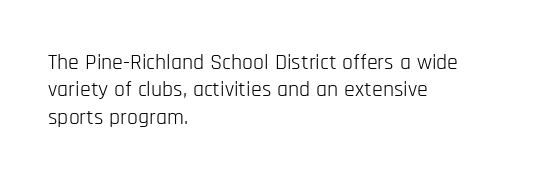
Rendered with straight, roman letterforms. Weight: not bold — regular or lighter. Words appear dense and cohesive because spacing is normal. Horizontal alignment here is leftward, the default for most running prose. A clean baseline with only descenders dipping below it.
